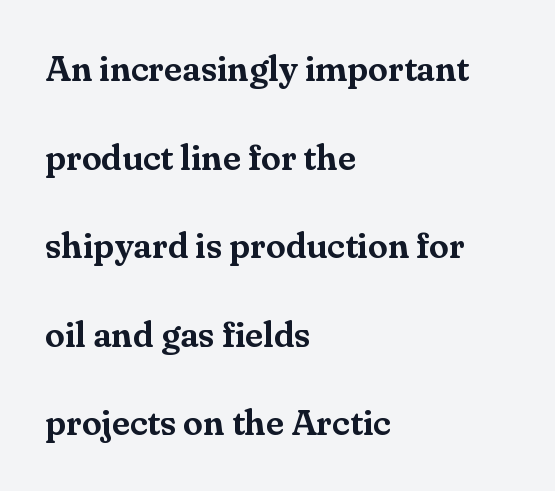
The rendering uses natural spacing where letterforms have individual widths. The typeface chosen for these lines features serifs. The specimen reads as upright at a glance. Which margin do the lines hug? The left one — the right edge is uneven. If you measured baseline to baseline, you'd find a long distance. Underlining? Definitely not there.
